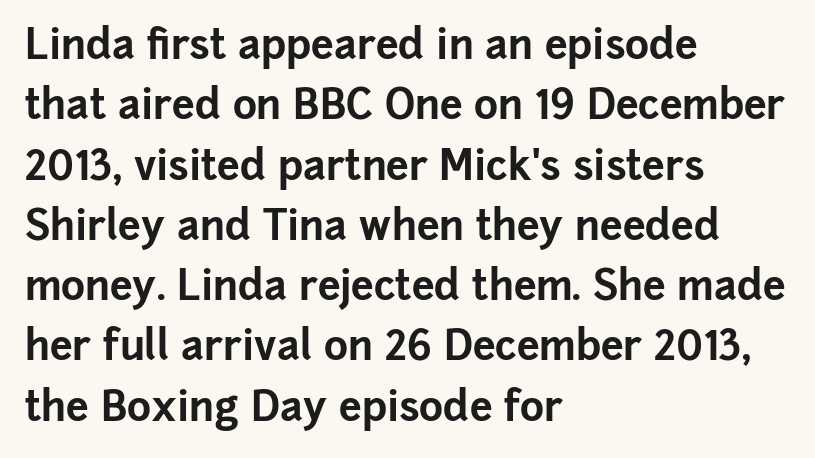
This sample uses plain, unmodified letter spacing. Heft: maximum for text — a bold. One-word summary of the alignment: left. You can tell from the bare stems that sans-serif type was used. This is the regular roman posture of the typeface.
